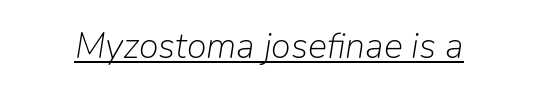
Tracking value appears to be zero — textbook default spacing. Compared with undecorated copy, this sample adds a rule below the words. The passage shown leans; its letterforms are oblique. Stems here are at most as thick as an everyday book face. Spacing verdict: proportional, widths tailored to each character.
